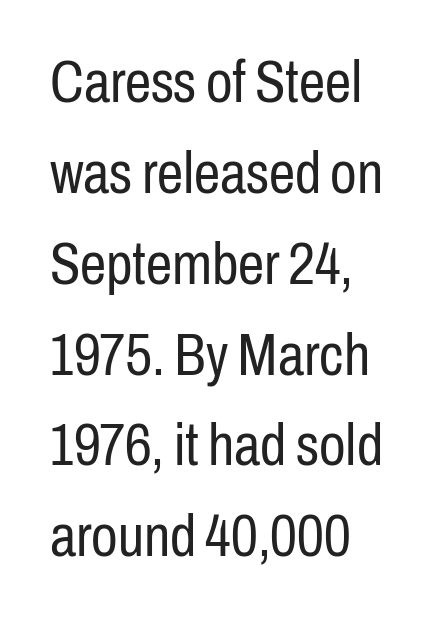
Nobody drew a line under any word here. The text block is weighted toward the left margin, trailing off unevenly rightward. Style check: upright. The rendering uses a moderate line-height, typical for paragraphs.
